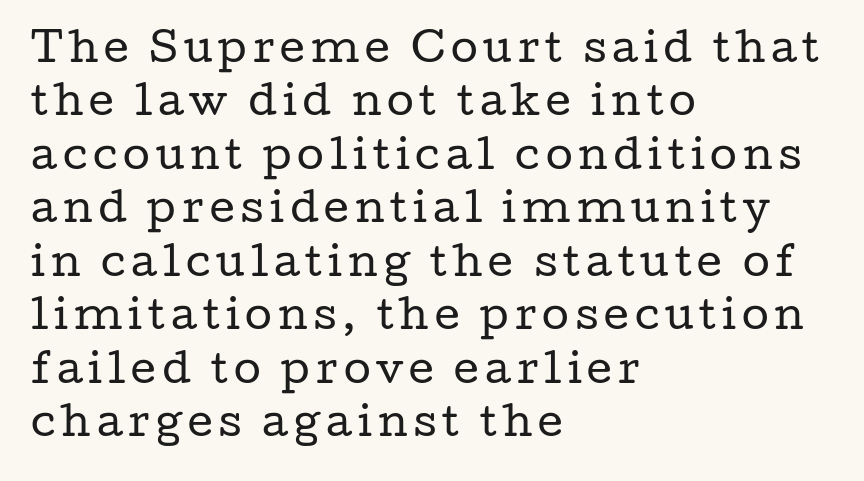
Q: Is the text bold? A: No.
Q: Is the text italic (slanted)? A: No, it is upright.
Q: Is the typeface a serif or a sans-serif typeface? A: Serif.
Q: Is the text underlined? A: No.
Q: How is the paragraph aligned? A: Left-aligned.
Q: Is the spacing between lines tight, normal or loose? A: Normal.
Q: Width (condensed, normal, or wide)? A: Wide.
Q: Stroke contrast? A: Low.
Q: x-height? A: Medium.
Q: Monospaced? A: No.
